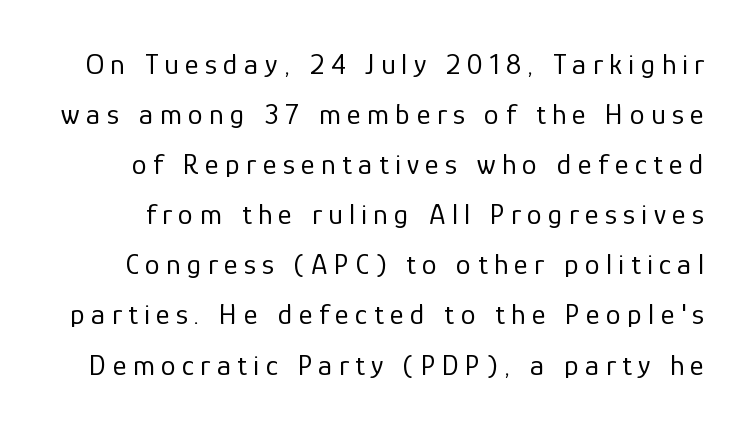
Q: Is the text bold? A: No.
Q: Is the text italic (slanted)? A: No, it is upright.
Q: Is the typeface a serif or a sans-serif typeface? A: Sans-serif.
Q: Is the text underlined? A: No.
Q: Is the spacing between letters normal or unusually wide? A: Unusually wide.
Q: Is the spacing between lines tight, normal or loose? A: Normal.
Q: Width (condensed, normal, or wide)? A: Normal.
Q: Stroke contrast? A: Low.
Q: x-height? A: Medium.
Q: Monospaced? A: No.
